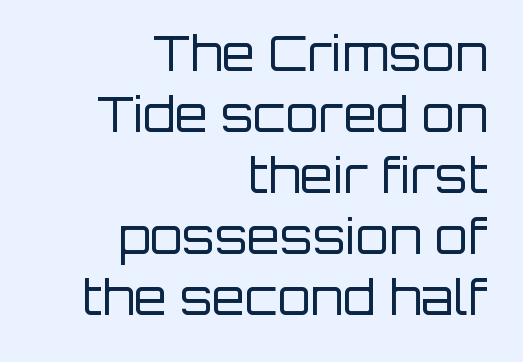
The space directly below the letters is spotless. Students, note that the glyphs here touch the page at normal intervals. Students, observe: this is what conventionally led text looks like. Proportional: the letters do not fall into vertical columns. Stems here are at most as thick as an everyday book face. A student would call this right alignment; a typographer would say flush right, rag left.
